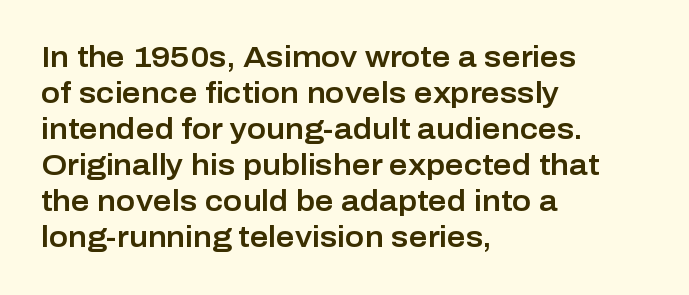
Lines of text with bare space underneath. A typesetter would call this zero additional tracking. Classification — sans serif. Compared with a centered layout, this one pins lines to the left instead. When letters stand straight like this, we call the style roman or upright.
